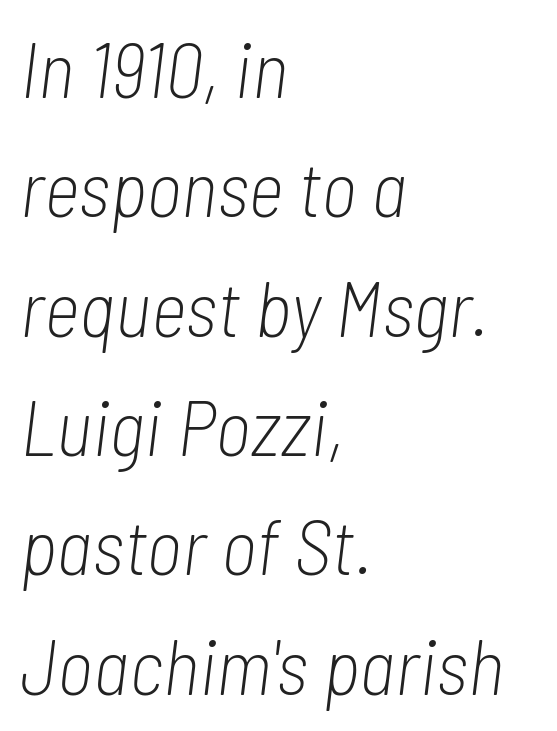
Do the characters align in a grid? No, the font is proportional. Line starts are locked; line ends wander. There is no visible air inserted between adjacent glyphs. When letters slant like this, we call the style italic.
